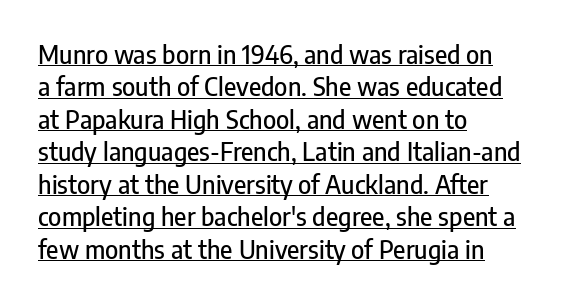
{"italic": "no", "underline": "yes", "align": "left", "line_spacing": "normal", "line_spacing_ratio": 1.3, "letter_spacing": "normal", "letter_spacing_em": 0.0, "glyph_px": 25}
